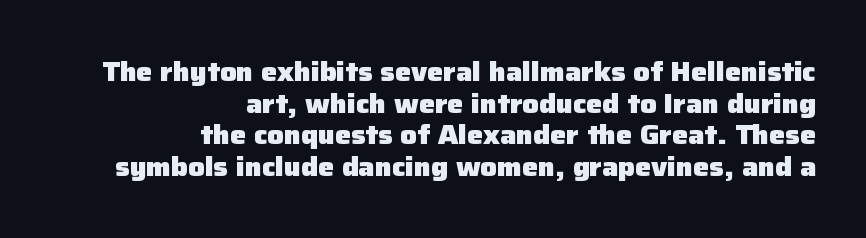
Set as a true bold cut, around the 700 mark. In terms of posture, this sample is upright. This sample uses plain, unmodified letter spacing. The baseline area is clear.
